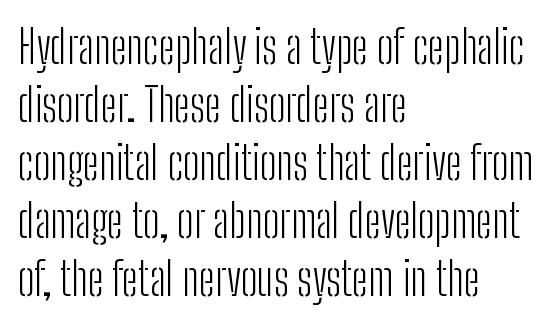
The image shows 46 px light, condensed sans-serif type, upright; set left-aligned, normal line spacing (1.26x), normal letter spacing, not underlined; low stroke contrast and a medium x-height.
